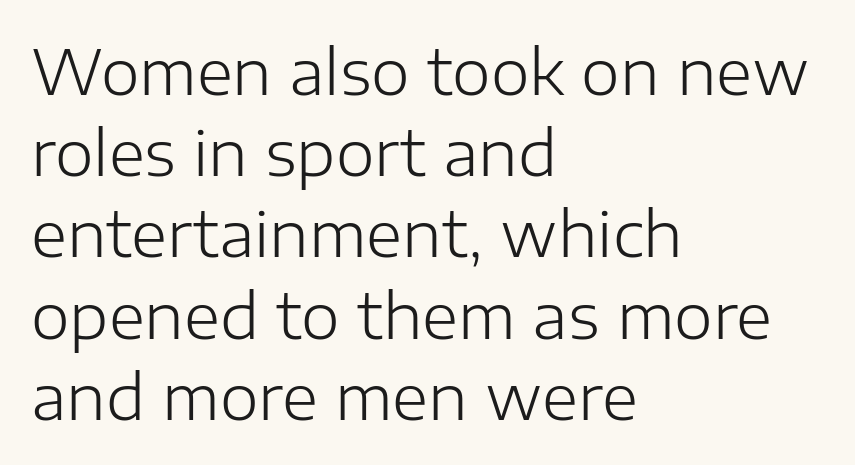
Q: Is the text bold? A: No.
Q: Is the text italic (slanted)? A: No, it is upright.
Q: Is the typeface a serif or a sans-serif typeface? A: Sans-serif.
Q: Is the text underlined? A: No.
Q: How is the paragraph aligned? A: Left-aligned.
Q: Is the spacing between letters normal or unusually wide? A: Normal.
Q: Is the spacing between lines tight, normal or loose? A: Normal.
Q: Width (condensed, normal, or wide)? A: Normal.
Q: Stroke contrast? A: Low.
Q: x-height? A: Medium.
Q: Monospaced? A: No.
